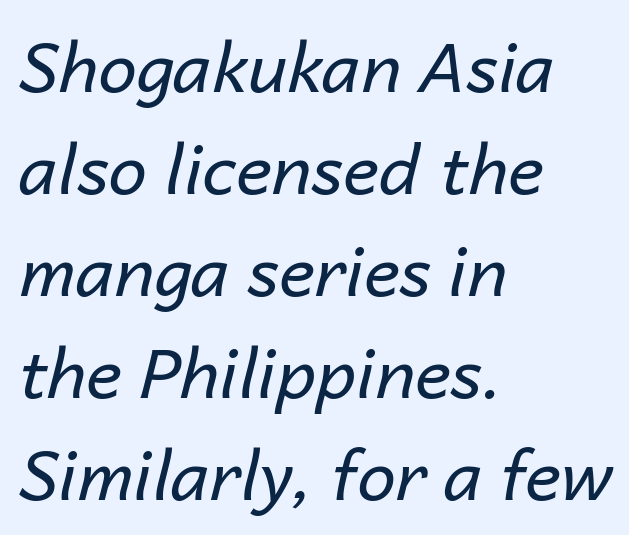
{"italic": "yes", "lean": "right", "slant_degrees": 14, "bold": "no", "weight": "regular", "width": "normal", "stroke_contrast": "low", "x_height": "medium", "monospaced": "no", "underline": "no", "align": "left", "line_spacing": "normal", "line_spacing_ratio": 1.48, "letter_spacing": "normal", "letter_spacing_em": 0.0, "glyph_px": 69}
